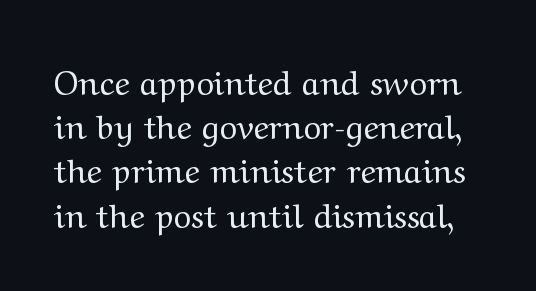
Q: Is the text bold? A: No.
Q: Is the text italic (slanted)? A: No, it is upright.
Q: Is the typeface a serif or a sans-serif typeface? A: Serif.
Q: Is the text underlined? A: No.
Q: Is the spacing between letters normal or unusually wide? A: Normal.
Q: Is the spacing between lines tight, normal or loose? A: Normal.
Q: Width (condensed, normal, or wide)? A: Wide.
Q: Stroke contrast? A: Medium.
Q: x-height? A: Medium.
Q: Monospaced? A: No.
